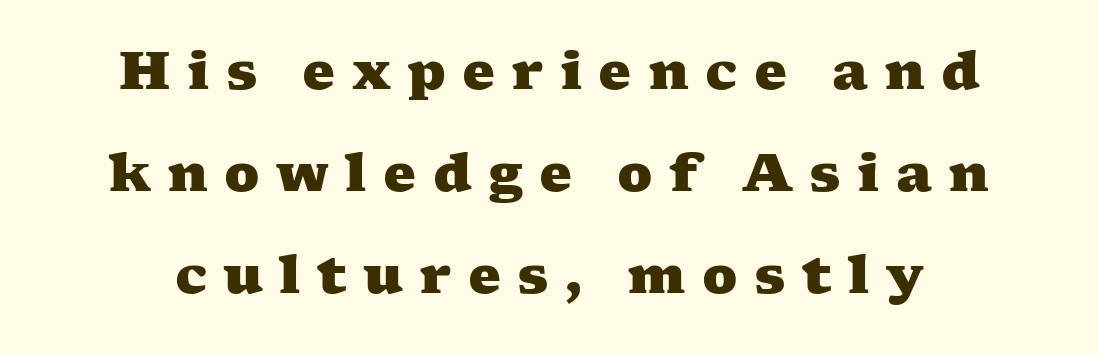
{"serif": "yes", "bold": "yes", "weight": "heavy", "width": "wide", "stroke_contrast": "medium", "x_height": "medium", "monospaced": "no", "underline": "no", "line_spacing": "loose", "line_spacing_ratio": 1.96, "letter_spacing": "wide", "letter_spacing_em": 0.31, "glyph_px": 52}
